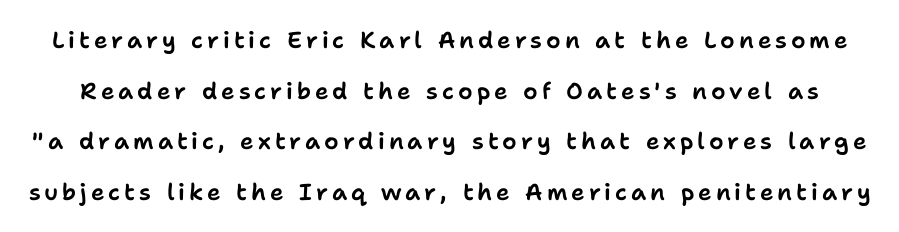
Q: Is the text italic (slanted)? A: No, it is upright.
Q: Is the text underlined? A: No.
Q: Is the spacing between lines tight, normal or loose? A: Loose.
